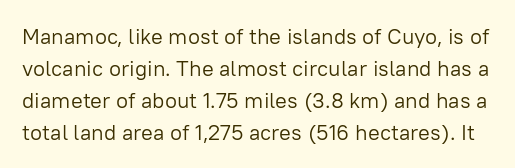
{"italic": "no", "bold": "no", "underline": "no", "line_spacing": "normal", "line_spacing_ratio": 1.45, "letter_spacing": "normal", "letter_spacing_em": 0.0, "glyph_px": 22}
